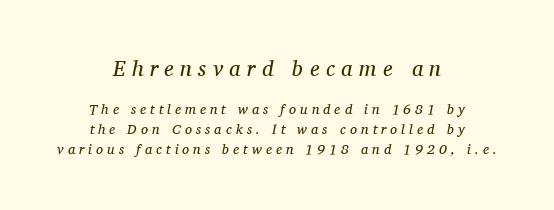
The image shows 22 px text type, italic (leaning right); set centered, normal line spacing (1.4x), unusually wide letter spacing (+0.29 em), not underlined; the first (top) block is 1.57x larger.
